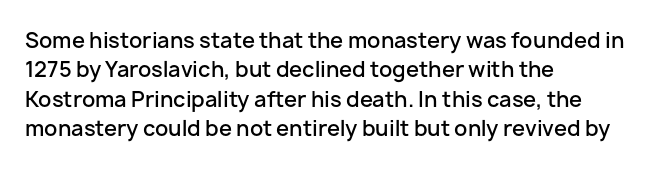
The space between consecutive lines is moderate. Its strokes are somewhat broadened, the hallmark of semibold type. Tracking value appears to be zero — textbook default spacing. These lines are set flush left with a ragged right edge. Underlining? Definitely not there. If you drew a line through each stem, it would be perfectly vertical.
